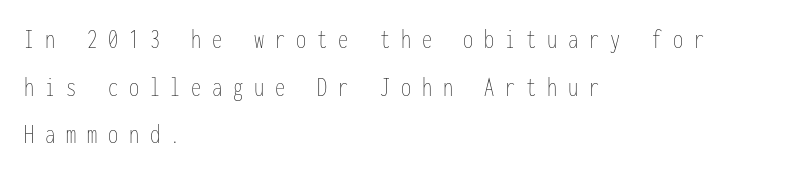
Stroke mass is kept to a normal reading level or below. Horizontally, the lines are justified to the leading edge only. Do the letters lean? They stand straight. Does extra space separate the letters? Yes, quite a lot of it. Descenders are the only things crossing below the line.
